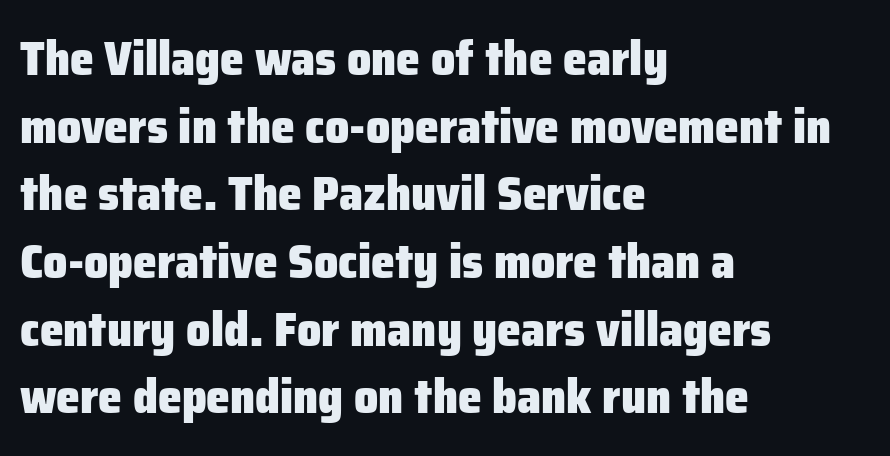
Q: Is the text bold? A: Yes.
Q: Is the text italic (slanted)? A: No, it is upright.
Q: Is the typeface a serif or a sans-serif typeface? A: Sans-serif.
Q: Is the text underlined? A: No.
Q: How is the paragraph aligned? A: Left-aligned.
Q: Is the spacing between letters normal or unusually wide? A: Normal.
Q: Is the spacing between lines tight, normal or loose? A: Normal.
Q: Width (condensed, normal, or wide)? A: Normal.
Q: Stroke contrast? A: Low.
Q: x-height? A: Medium.
Q: Monospaced? A: No.
